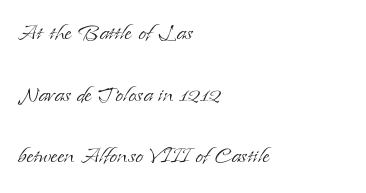
The image shows 28 px light serif type; set left-aligned, loose line spacing (2.2x), normal letter spacing, not underlined; low stroke contrast and a small x-height.
